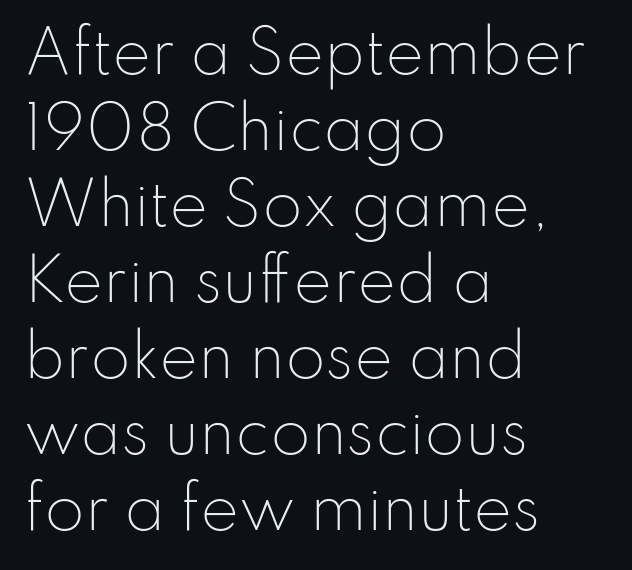
You could not count columns in this text — the font is proportionally spaced. Look at the tracking — it's just the regular setting, nothing added. Words float on clear page, feet unadorned. The lines are quadded left.
